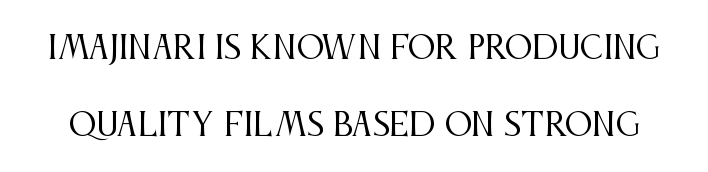
{"serif": "yes", "italic": "no", "bold": "no", "weight": "regular", "width": "condensed", "stroke_contrast": "medium", "x_height": "large", "monospaced": "no", "underline": "no", "line_spacing": "loose", "line_spacing_ratio": 2.47, "letter_spacing": "normal", "letter_spacing_em": 0.0, "glyph_px": 31}
